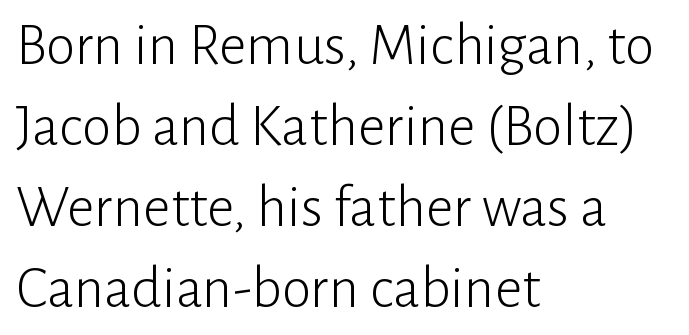
Q: Is the text bold? A: No.
Q: Is the text italic (slanted)? A: No, it is upright.
Q: Is the typeface a serif or a sans-serif typeface? A: Sans-serif.
Q: Is the text underlined? A: No.
Q: How is the paragraph aligned? A: Left-aligned.
Q: Is the spacing between letters normal or unusually wide? A: Normal.
Q: Is the spacing between lines tight, normal or loose? A: Normal.
Q: Width (condensed, normal, or wide)? A: Normal.
Q: Stroke contrast? A: Low.
Q: x-height? A: Medium.
Q: Monospaced? A: No.
